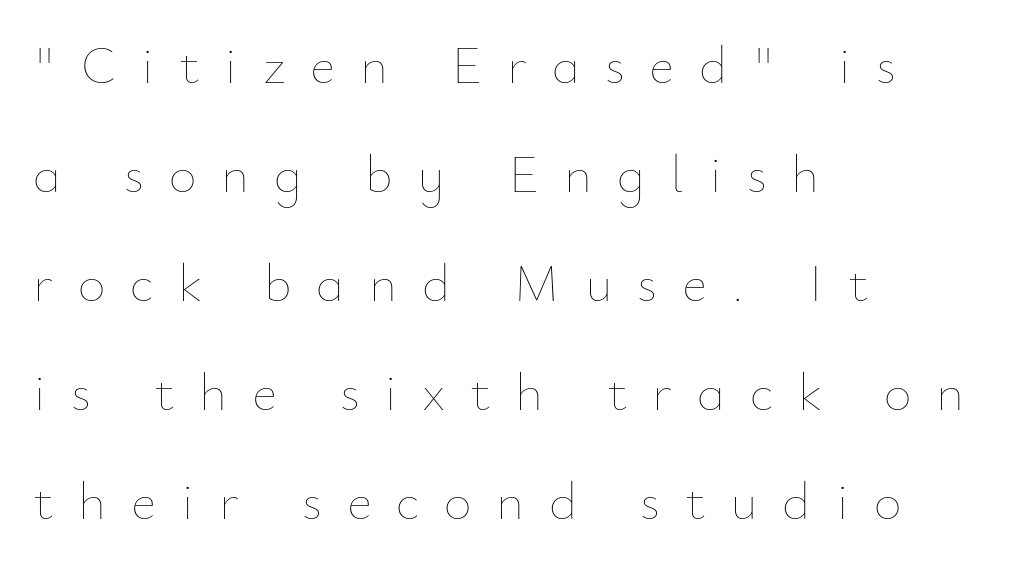
The image shows 54 px thin type, upright; set left-aligned, loose line spacing (2.02x), unusually wide letter spacing (+0.46 em), not underlined; low stroke contrast and a small x-height.
